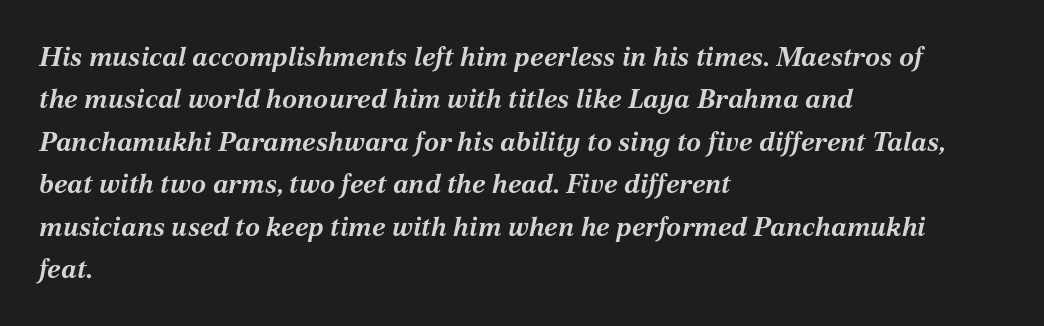
Caption: standard tracking, unaltered. The sample has been set heavy, in full bold. Is the block centered? No — it sits flush against the left margin. The face used here has a pronounced slope to its letters. The space between consecutive lines is moderate.
